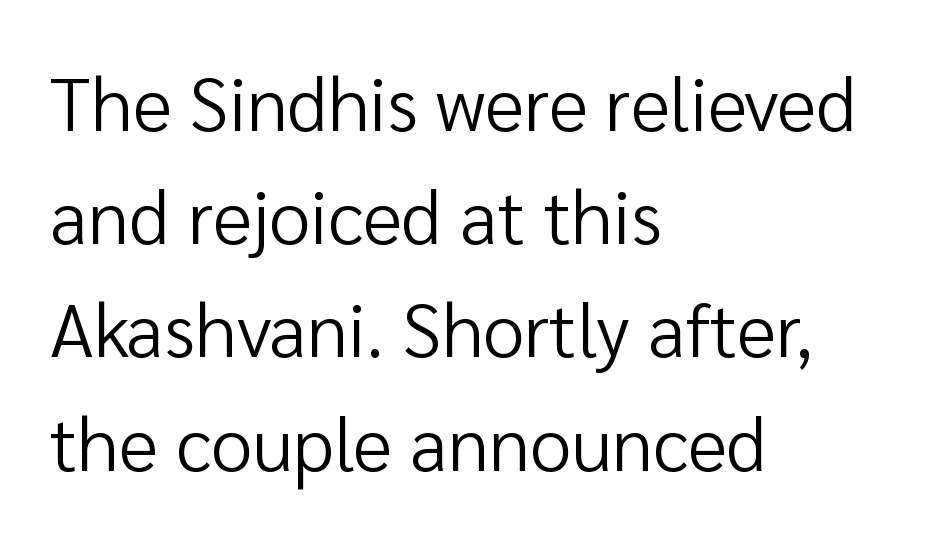
{"serif": "no", "italic": "no", "bold": "no", "weight": "regular", "width": "normal", "stroke_contrast": "low", "x_height": "medium", "monospaced": "no", "underline": "no", "align": "left", "line_spacing": "normal", "line_spacing_ratio": 1.51, "letter_spacing": "normal", "letter_spacing_em": 0.0, "glyph_px": 75}
